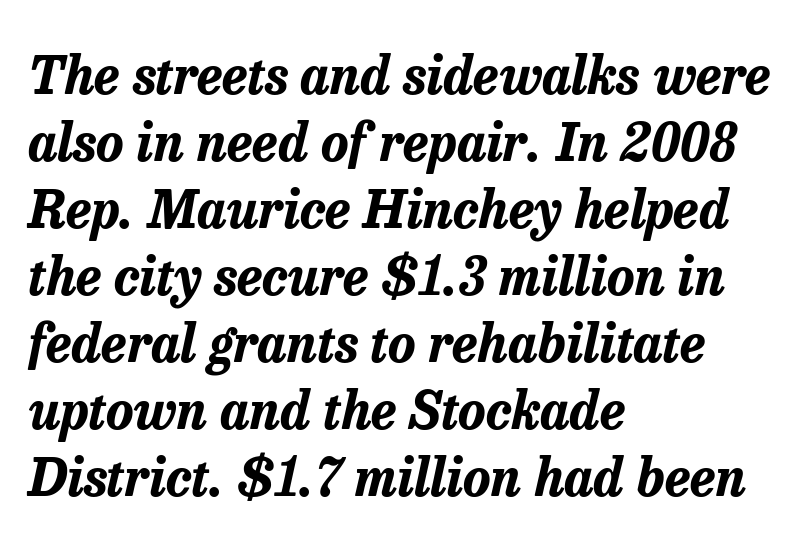
Does the lettering tilt? It does — this is italic. All the whitespace from short lines collects on the right. Characters follow at the spacing the type designer built in. These lines are rendered in a variable-pitch font. In terms of leading, this rendering sits right in the middle.
